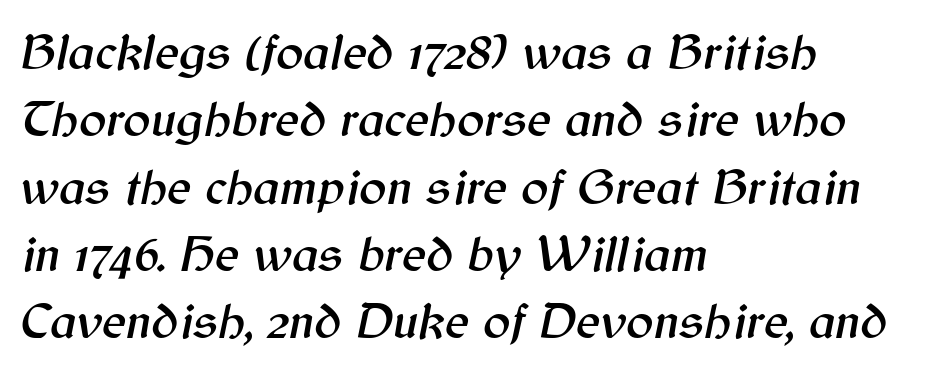
Observe the lean: these are italic letterforms. This sample has the flowing, uneven cadence of proportional lettering. Visually the block forms a straight wall on the left and a jagged coastline on the right. Is the letter spacing exaggerated? No — it looks like the ordinary default. The gap between lines stays unmarked.
